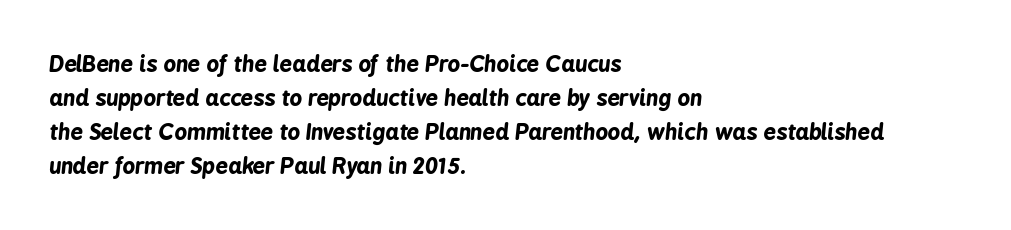
{"italic": "yes", "lean": "right", "slant_degrees": 6, "bold": "yes", "underline": "no", "align": "left", "line_spacing": "normal", "line_spacing_ratio": 1.54, "letter_spacing": "normal", "letter_spacing_em": 0.0, "glyph_px": 22}
